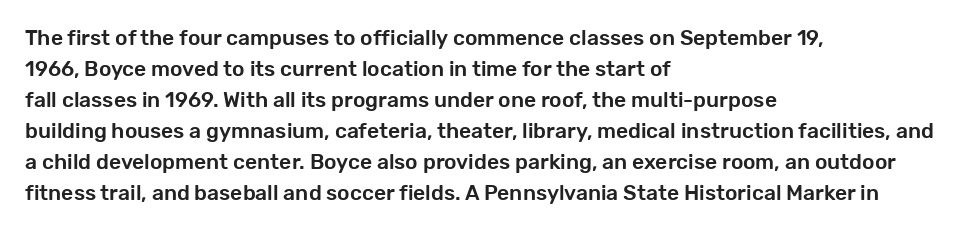
Does the copy run flush right? No — it runs flush left. The specimen reads as upright at a glance. Between one letter and the next there's only the usual sliver of space. The designer left line spacing at the default.
